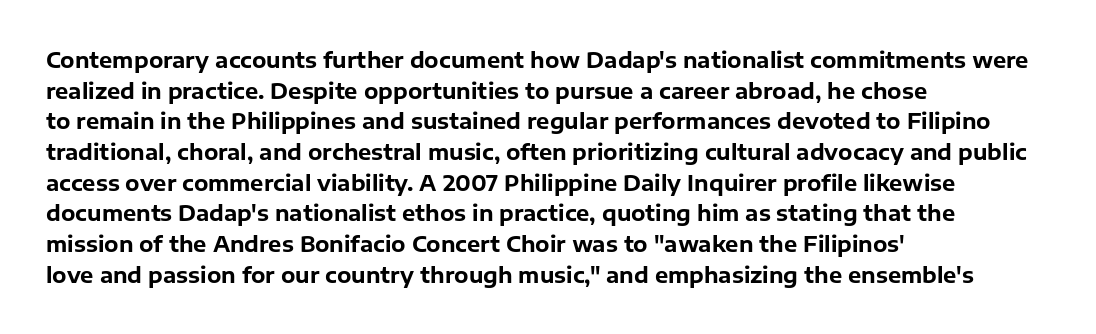
Glyph-to-glyph distance matches everyday printed text. If you drew a line through each stem, it would be perfectly vertical. Horizontal bands of white between lines are of average thickness. Type without underlining. The glyphs have the mass of a bold cut.
